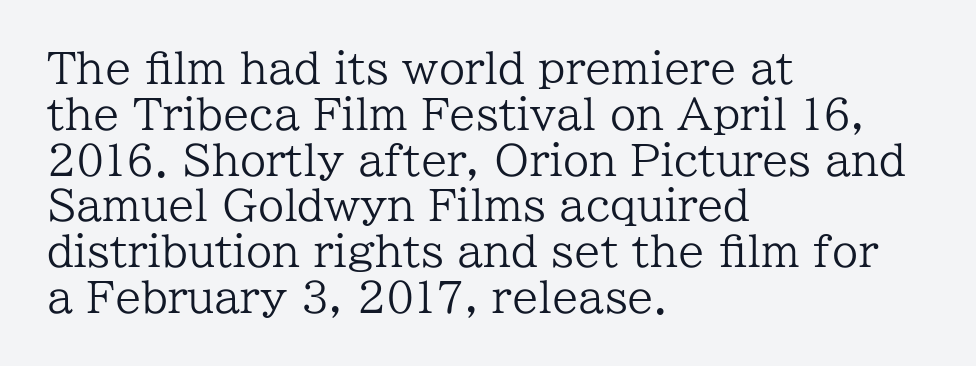
The image shows 42 px regular-weight serif type, upright; set left-aligned, tight line spacing (1.09x), normal letter spacing, not underlined; low stroke contrast and a medium x-height.
